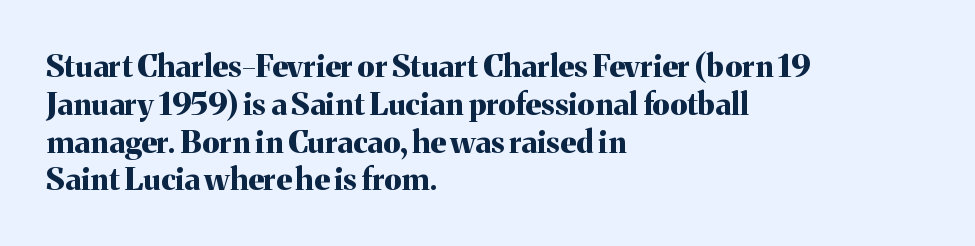
{"serif": "yes", "italic": "no", "bold": "yes", "weight": "bold", "width": "normal", "stroke_contrast": "medium", "x_height": "medium", "monospaced": "no", "underline": "no", "align": "left", "line_spacing_ratio": 1.22, "letter_spacing": "normal", "letter_spacing_em": 0.0, "glyph_px": 31}
